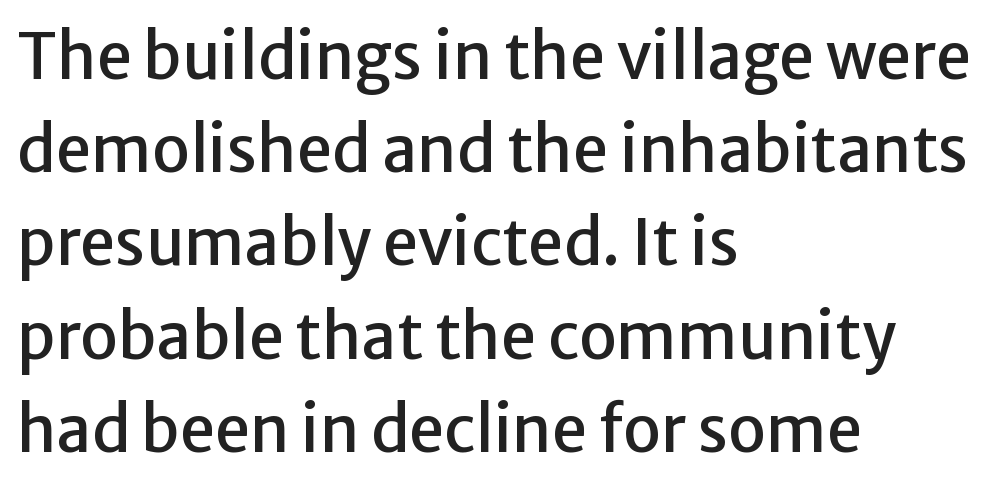
Q: Is the text italic (slanted)? A: No, it is upright.
Q: Is the typeface a serif or a sans-serif typeface? A: Sans-serif.
Q: Is the text underlined? A: No.
Q: How is the paragraph aligned? A: Left-aligned.
Q: Is the spacing between letters normal or unusually wide? A: Normal.
Q: Is the spacing between lines tight, normal or loose? A: Normal.
Q: Width (condensed, normal, or wide)? A: Normal.
Q: Stroke contrast? A: Low.
Q: x-height? A: Medium.
Q: Monospaced? A: No.
